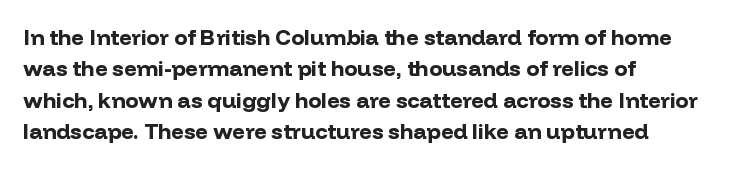
Q: Is the text bold? A: Yes.
Q: Is the text italic (slanted)? A: No, it is upright.
Q: Is the text underlined? A: No.
Q: How is the paragraph aligned? A: Left-aligned.
Q: Is the spacing between letters normal or unusually wide? A: Normal.
Q: Is the spacing between lines tight, normal or loose? A: Normal.
